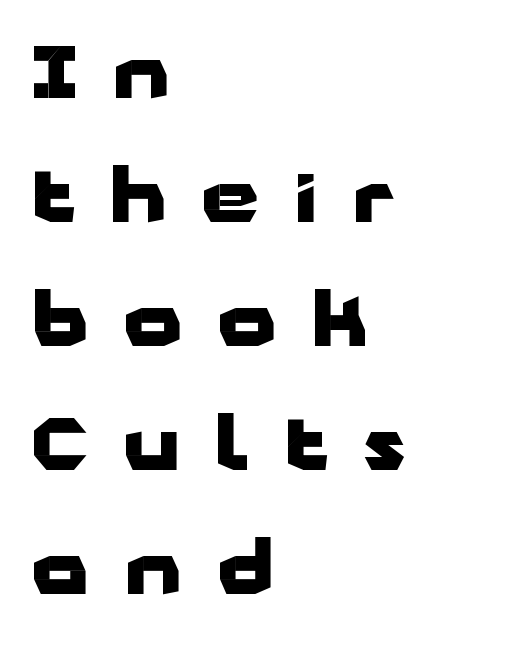
The image shows 73 px heavy, wide sans-serif type, upright; set left-aligned, normal line spacing (1.7x), unusually wide letter spacing (+0.49 em), not underlined; low stroke contrast and a medium x-height.
